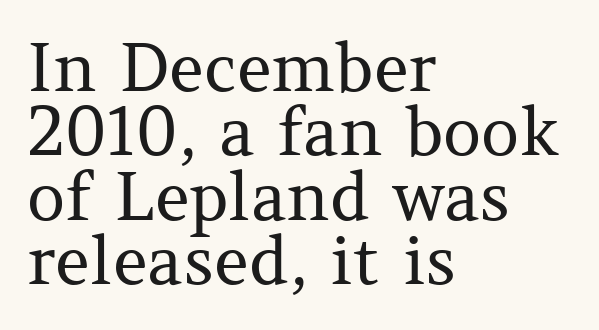
{"serif": "yes", "italic": "no", "bold": "no", "weight": "regular", "width": "normal", "stroke_contrast": "medium", "x_height": "medium", "monospaced": "no", "underline": "no", "align": "left", "line_spacing": "tight", "line_spacing_ratio": 0.96, "letter_spacing": "normal", "letter_spacing_em": 0.0, "glyph_px": 67}
